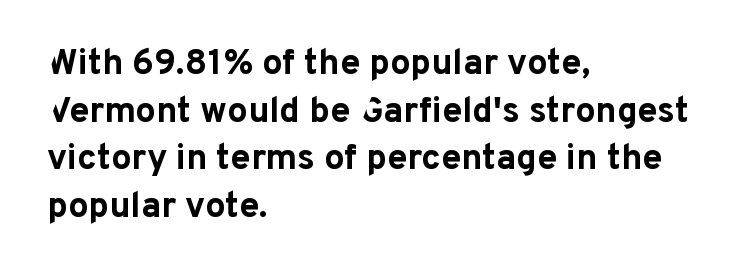
Q: Is the text bold? A: Yes.
Q: Is the text italic (slanted)? A: No, it is upright.
Q: Is the typeface a serif or a sans-serif typeface? A: Sans-serif.
Q: Is the text underlined? A: No.
Q: How is the paragraph aligned? A: Left-aligned.
Q: Is the spacing between letters normal or unusually wide? A: Normal.
Q: Is the spacing between lines tight, normal or loose? A: Normal.
Q: Width (condensed, normal, or wide)? A: Normal.
Q: Stroke contrast? A: Low.
Q: x-height? A: Medium.
Q: Monospaced? A: No.
